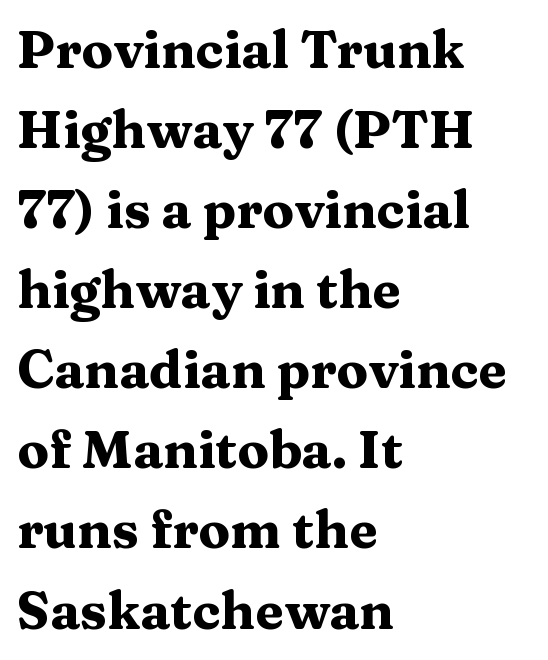
These lines were composed using upright roman letters. Heavy-handed strokes throughout: this text is bold. This sample has the flowing, uneven cadence of proportional lettering. Left-aligned paragraph, ragged on the right. Tracking here is standard; glyphs follow each other at the usual distance. Typographically, this falls in the serif category.
